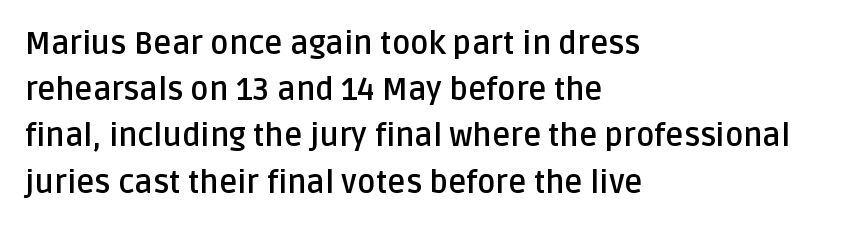
The image shows 31 px semibold sans-serif type, upright; set left-aligned, normal line spacing (1.49x), normal letter spacing, not underlined; low stroke contrast and a large x-height.
